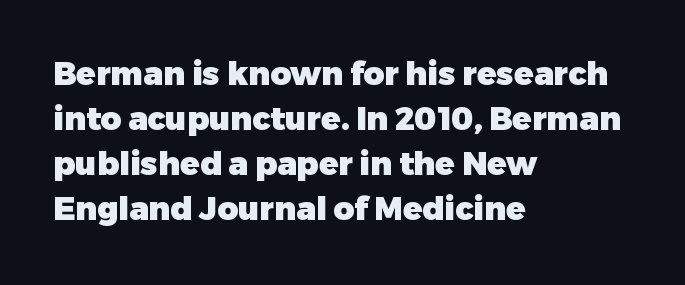
The image shows 32 px heavy sans-serif type, upright; set left-aligned, normal line spacing (1.41x), normal letter spacing, not underlined; low stroke contrast and a medium x-height.
